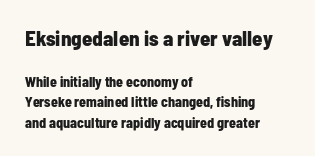
Q: Is the text bold? A: Yes.
Q: Is the text italic (slanted)? A: No, it is upright.
Q: Is the text underlined? A: No.
Q: How is the paragraph aligned? A: Left-aligned.
Q: Is the spacing between letters normal or unusually wide? A: Normal.
Q: Is the spacing between lines tight, normal or loose? A: Normal.
Q: Which block of text is set in a larger size, the first (top) or the second (bottom)? A: The first (top) one.
